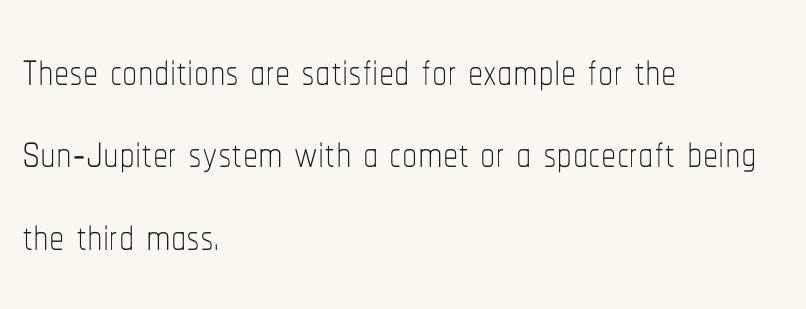
{"italic": "no", "bold": "no", "weight": "thin", "width": "condensed", "stroke_contrast": "low", "x_height": "medium", "monospaced": "no", "underline": "no", "align": "left", "line_spacing": "normal", "line_spacing_ratio": 1.35, "letter_spacing": "normal", "letter_spacing_em": 0.0, "glyph_px": 61}
